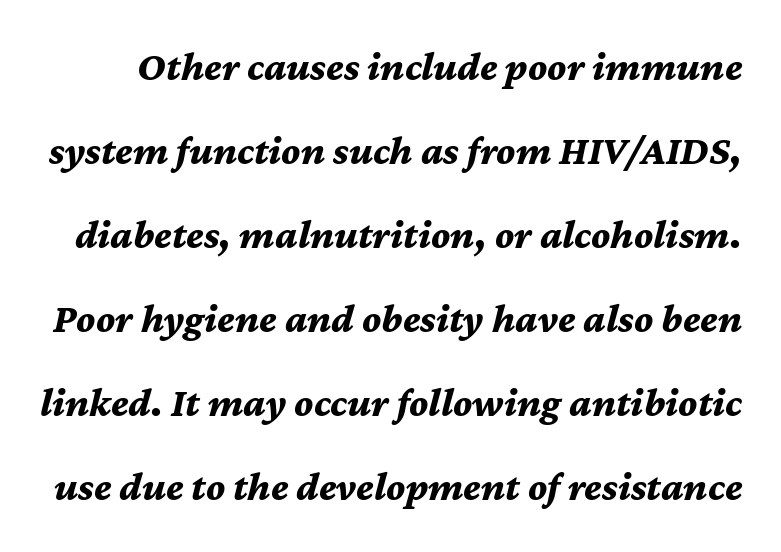
The designer dialed line spacing up above the default. It's the slanting kind of type. Is this a fixed-width face? No — the glyphs have proportional, varying widths. No extra tracking has been applied to these lines. Caption: bold face, heavy strokes.
